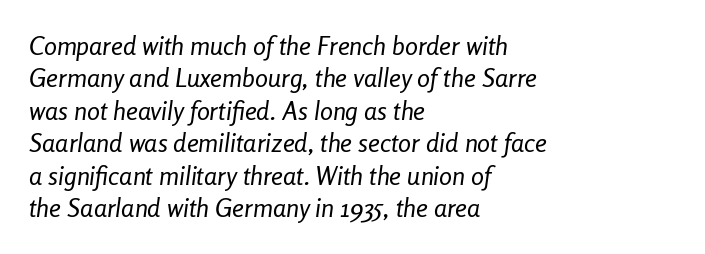
Q: Is the text bold? A: No.
Q: Is the text italic (slanted)? A: Yes, it leans right by about 8 degrees.
Q: Is the text underlined? A: No.
Q: How is the paragraph aligned? A: Left-aligned.
Q: Is the spacing between letters normal or unusually wide? A: Normal.
Q: Is the spacing between lines tight, normal or loose? A: Normal.
